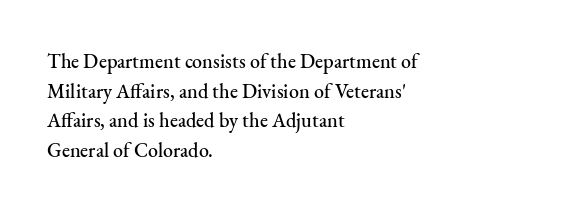
{"italic": "no", "underline": "no", "align": "left", "line_spacing": "normal", "line_spacing_ratio": 1.48, "letter_spacing": "normal", "letter_spacing_em": 0.0, "glyph_px": 20}
